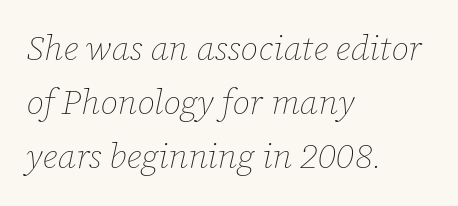
The image shows 35 px thin type, italic (leaning right); set left-aligned, normal line spacing (1.54x), normal letter spacing, not underlined; low stroke contrast and a medium x-height.
